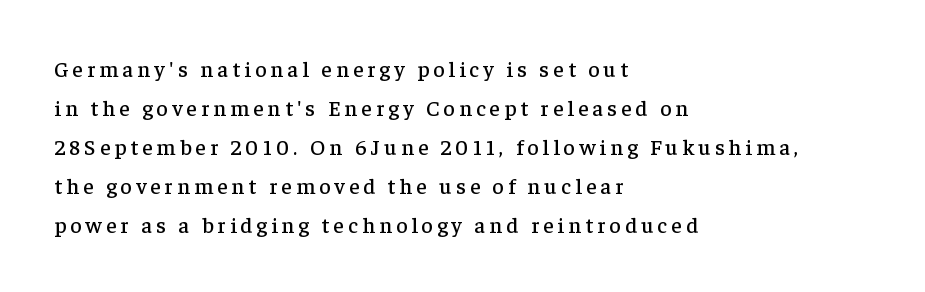
The image shows 22 px text type, upright; set left-aligned, line spacing 1.77x, not underlined.
